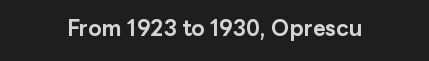
{"italic": "no", "bold": "yes", "underline": "no", "letter_spacing": "normal", "letter_spacing_em": 0.0, "glyph_px": 22}
